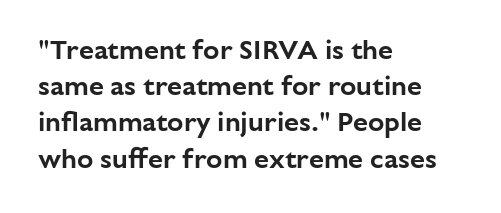
A normal amount of white space separates one row of letters from the next. Rendered with straight, roman letterforms. Rule under the text: the space is simply empty. Glyph-to-glyph distance matches everyday printed text. Horizontal alignment here is leftward, the default for most running prose.
